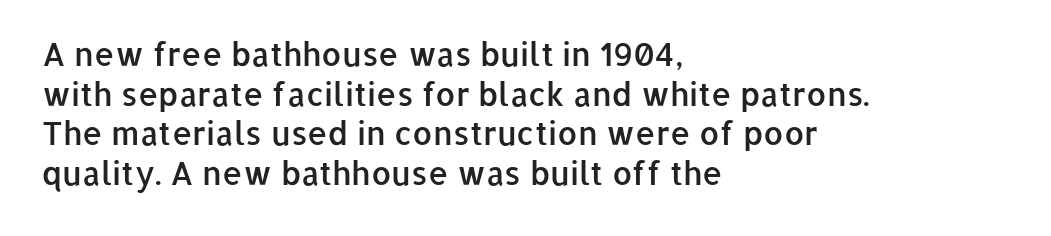
{"serif": "no", "italic": "no", "bold": "semi", "weight": "semibold", "width": "normal", "stroke_contrast": "low", "x_height": "medium", "monospaced": "no", "underline": "no", "align": "left", "line_spacing_ratio": 1.24, "letter_spacing": "normal", "letter_spacing_em": 0.0, "glyph_px": 32}
